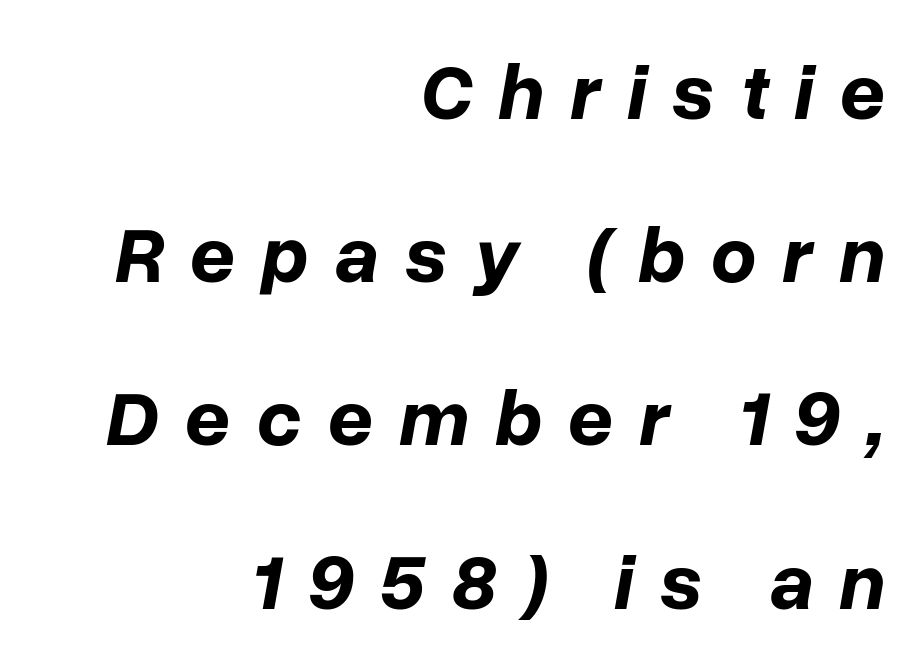
{"italic": "yes", "lean": "right", "slant_degrees": 10, "bold": "yes", "weight": "bold", "width": "normal", "stroke_contrast": "low", "x_height": "medium", "monospaced": "no", "underline": "no", "align": "right", "line_spacing": "loose", "line_spacing_ratio": 2.04, "letter_spacing": "wide", "letter_spacing_em": 0.32, "glyph_px": 80}
